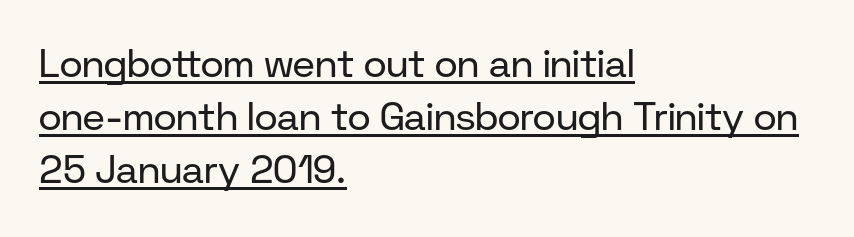
{"serif": "no", "italic": "no", "bold": "no", "weight": "regular", "width": "normal", "stroke_contrast": "low", "x_height": "medium", "monospaced": "no", "underline": "yes", "align": "left", "line_spacing": "normal", "line_spacing_ratio": 1.36, "letter_spacing": "normal", "letter_spacing_em": 0.0, "glyph_px": 39}
